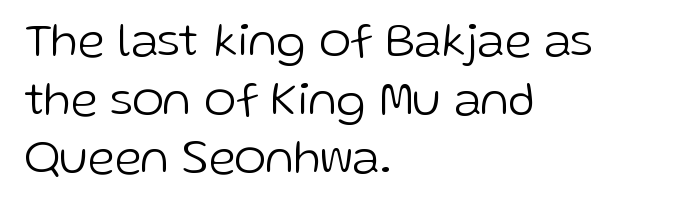
The image shows 48 px light sans-serif type, upright; set left-aligned, line spacing 1.22x, normal letter spacing, not underlined; low stroke contrast and a medium x-height.
